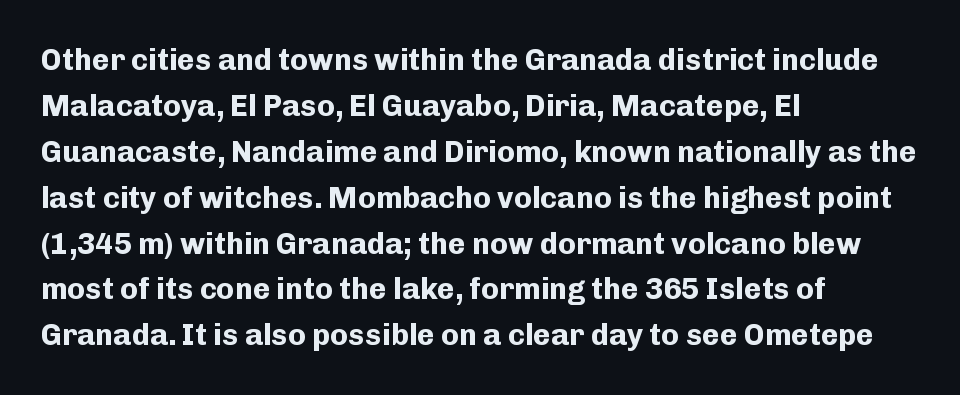
Q: Is the text bold? A: Yes.
Q: Is the text italic (slanted)? A: No, it is upright.
Q: Is the typeface a serif or a sans-serif typeface? A: Sans-serif.
Q: Is the text underlined? A: No.
Q: How is the paragraph aligned? A: Left-aligned.
Q: Is the spacing between letters normal or unusually wide? A: Normal.
Q: Is the spacing between lines tight, normal or loose? A: Normal.
Q: Width (condensed, normal, or wide)? A: Normal.
Q: Stroke contrast? A: Low.
Q: x-height? A: Medium.
Q: Monospaced? A: No.
